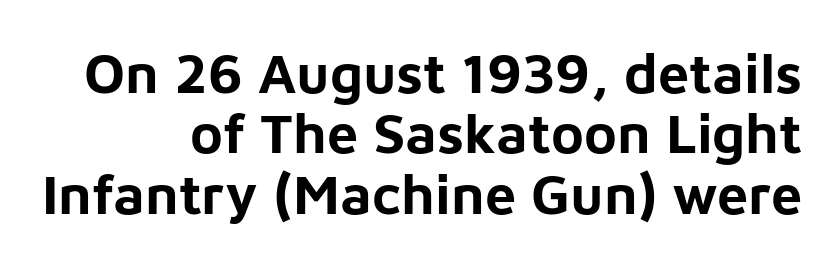
{"serif": "no", "italic": "no", "bold": "yes", "weight": "bold", "width": "normal", "stroke_contrast": "low", "x_height": "medium", "monospaced": "no", "underline": "no", "align": "right", "line_spacing": "tight", "line_spacing_ratio": 1.08, "letter_spacing": "normal", "letter_spacing_em": 0.0, "glyph_px": 56}
